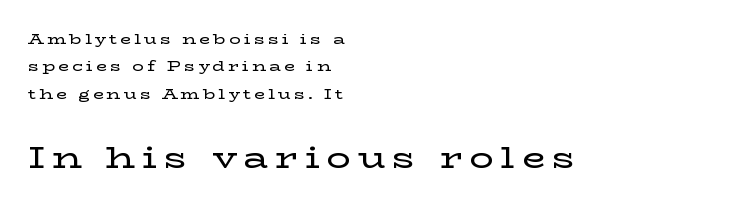
Successive baselines arrive slowly, with a big drop between each. The compositor pushed each line to the left boundary. Unlike a clean sans, this face finishes its strokes with serifs. Top chunk: small. Bottom chunk: large. The strip under each line holds only bare page.
